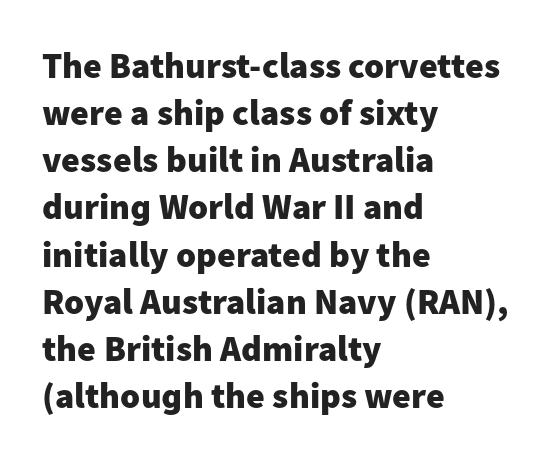
{"serif": "no", "italic": "no", "bold": "yes", "weight": "heavy", "width": "normal", "stroke_contrast": "low", "x_height": "medium", "monospaced": "no", "underline": "no", "align": "left", "line_spacing": "normal", "line_spacing_ratio": 1.31, "letter_spacing": "normal", "letter_spacing_em": 0.0, "glyph_px": 36}
